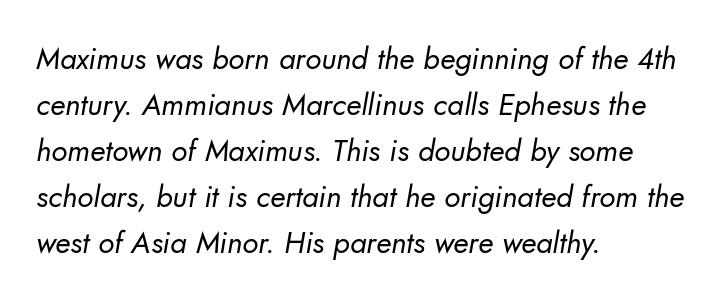
Q: Is the text bold? A: No.
Q: Is the typeface a serif or a sans-serif typeface? A: Sans-serif.
Q: Is the text underlined? A: No.
Q: How is the paragraph aligned? A: Left-aligned.
Q: Is the spacing between letters normal or unusually wide? A: Normal.
Q: Is the spacing between lines tight, normal or loose? A: Normal.
Q: Width (condensed, normal, or wide)? A: Normal.
Q: Stroke contrast? A: Low.
Q: x-height? A: Small.
Q: Monospaced? A: No.
